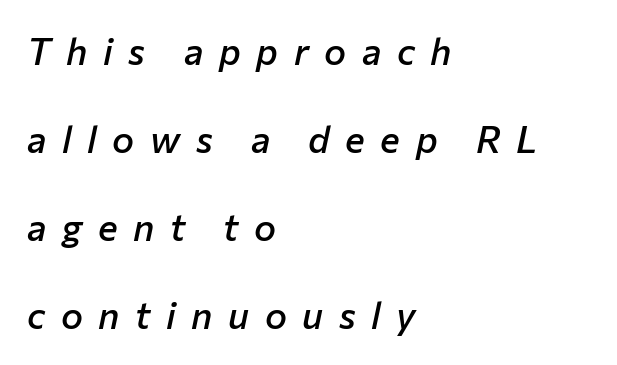
The image shows 37 px semibold type, italic (leaning right); set left-aligned, loose line spacing (2.38x), unusually wide letter spacing (+0.42 em), not underlined; low stroke contrast and a medium x-height.
